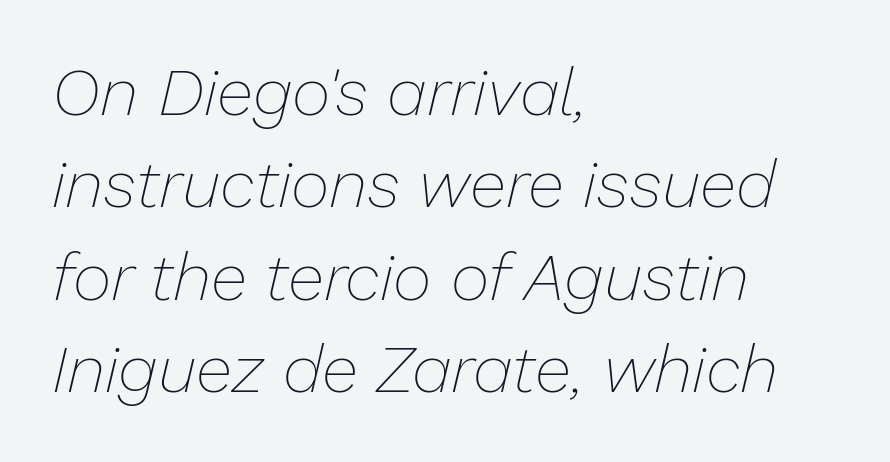
{"italic": "yes", "lean": "right", "slant_degrees": 13, "bold": "no", "weight": "thin", "width": "normal", "stroke_contrast": "low", "x_height": "medium", "monospaced": "no", "underline": "no", "align": "left", "line_spacing": "normal", "line_spacing_ratio": 1.38, "letter_spacing": "normal", "letter_spacing_em": 0.0, "glyph_px": 67}
